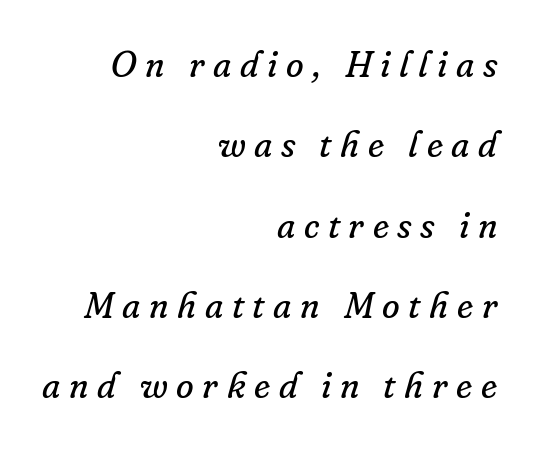
Counters stay open thanks to moderate or lighter strokes. Proportional: the letters do not fall into vertical columns. Lines of text with bare space underneath. If you drew a line through each stem, it would be angled.
